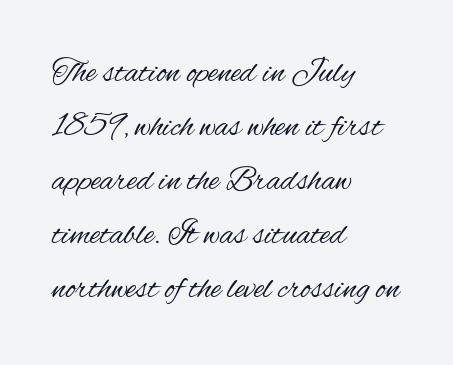
The typeface chosen for these lines omits serifs. Nobody touched the tracking dial on this one. Each stroke keeps to a modest, everyday thickness or less. This sample has the flowing, uneven cadence of proportional lettering.
